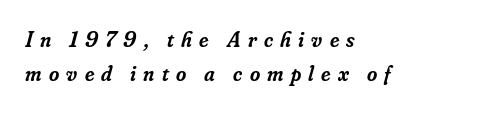
Short and long lines alike share a common starting point at left. The specimen reads as italic at a glance. Is the type bold? Partly — it's a semibold, heavier than regular but not fully bold. Students, observe: this is what conventionally led text looks like. The passage shown has open, widely tracked lettering throughout.
